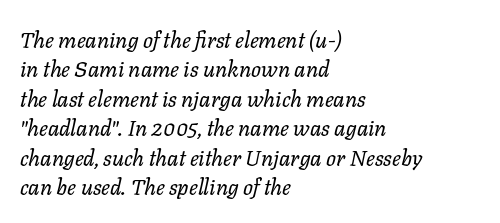
Q: Is the text bold? A: No.
Q: Is the text italic (slanted)? A: Yes, it leans right by about 11 degrees.
Q: Is the text underlined? A: No.
Q: How is the paragraph aligned? A: Left-aligned.
Q: Is the spacing between letters normal or unusually wide? A: Normal.
Q: Is the spacing between lines tight, normal or loose? A: Normal.
